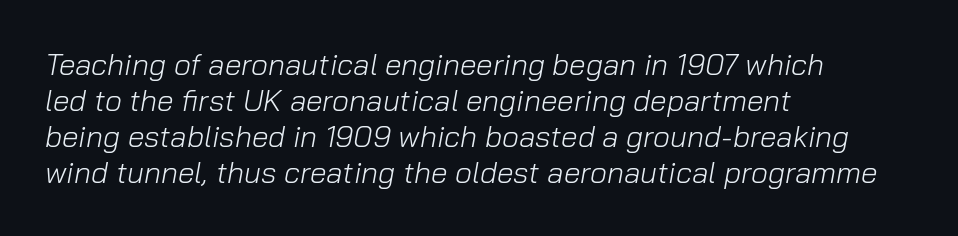
Q: Is the text bold? A: No.
Q: Is the text italic (slanted)? A: Yes, it leans right by about 10 degrees.
Q: Is the text underlined? A: No.
Q: How is the paragraph aligned? A: Left-aligned.
Q: Is the spacing between letters normal or unusually wide? A: Normal.
Q: Width (condensed, normal, or wide)? A: Normal.
Q: Stroke contrast? A: Low.
Q: x-height? A: Medium.
Q: Monospaced? A: No.
